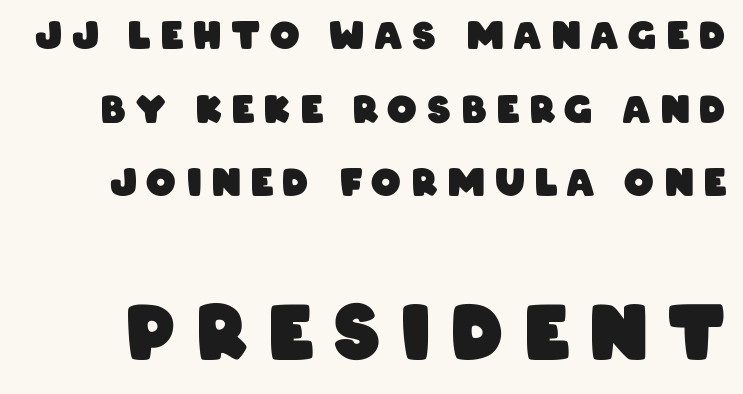
Q: Is the text bold? A: Yes.
Q: Is the typeface a serif or a sans-serif typeface? A: Sans-serif.
Q: Is the text underlined? A: No.
Q: Is the spacing between letters normal or unusually wide? A: Unusually wide.
Q: Is the spacing between lines tight, normal or loose? A: Loose.
Q: Which block of text is set in a larger size, the first (top) or the second (bottom)? A: The second (bottom) one.
Q: Width (condensed, normal, or wide)? A: Condensed.
Q: Stroke contrast? A: Low.
Q: x-height? A: Large.
Q: Monospaced? A: No.
